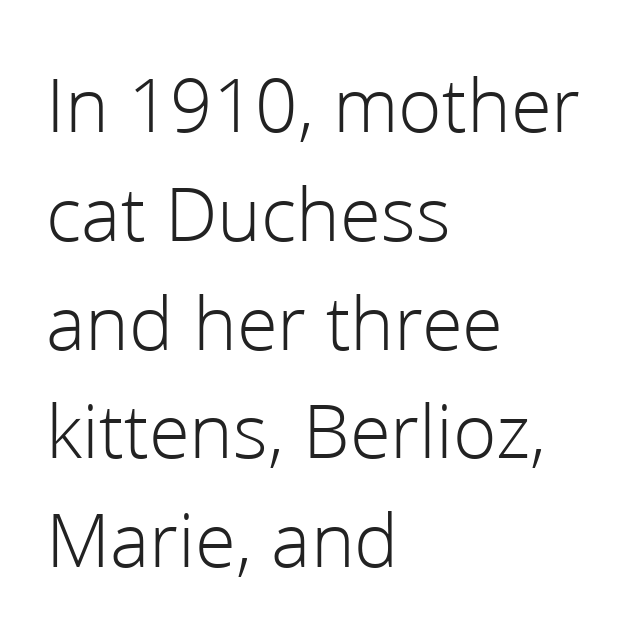
The image shows 80 px light sans-serif type, upright; set left-aligned, normal line spacing (1.36x), normal letter spacing, not underlined; low stroke contrast and a medium x-height.
